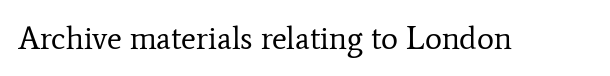
The image shows 32 px regular-weight serif type, upright; set normal letter spacing, not underlined; low stroke contrast and a medium x-height.
